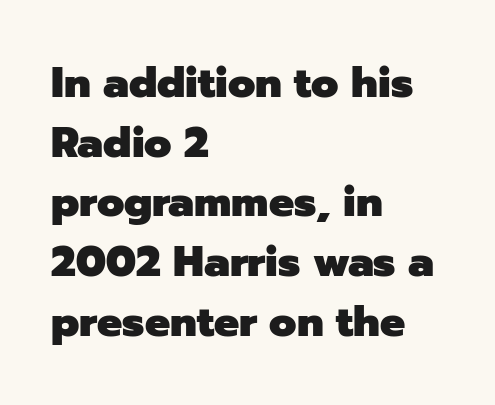
Quick note: underline off. Every row of glyphs begins at an identical x-position on the left. The line-height multiplier appears to be the usual default. What kind of face is this? One without serifs — a sans. Characters follow at the spacing the type designer built in. Unlike italic type, these characters show no tilt at all.
